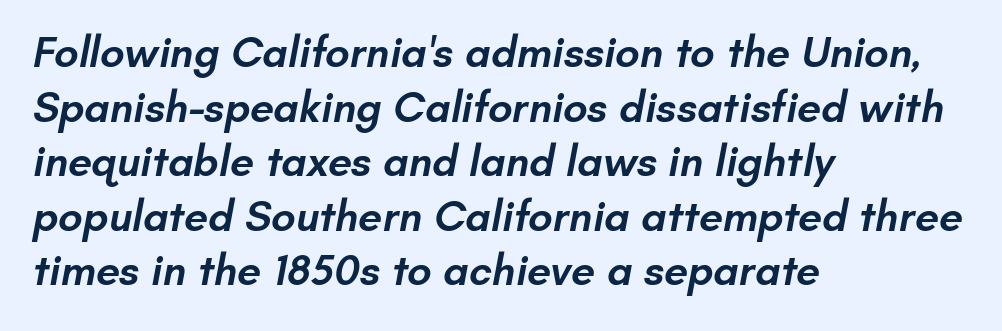
Compared with typical paragraphs, the rows here are spaced about the same. Each row of text sits above clean, open space. Is this a sans? Yes — the strokes have no serifs. Varying glyph widths throughout — classic text-font behaviour. What weight is shown? A semibold, between regular and bold. The face used here is rendered with its standard letterfit.
